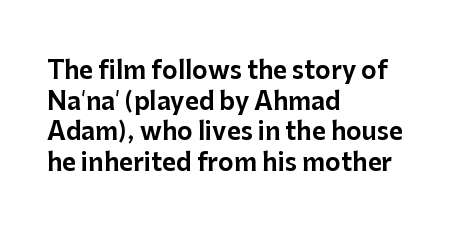
{"italic": "no", "underline": "no", "align": "left", "line_spacing": "normal", "line_spacing_ratio": 1.28, "letter_spacing": "normal", "letter_spacing_em": 0.0, "glyph_px": 24}
